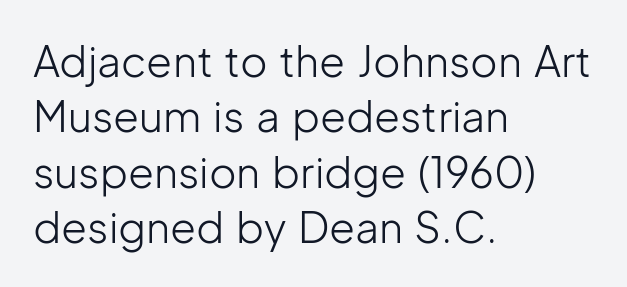
The image shows 42 px light sans-serif type, upright; set left-aligned, normal line spacing (1.32x), normal letter spacing, not underlined; low stroke contrast and a medium x-height.
